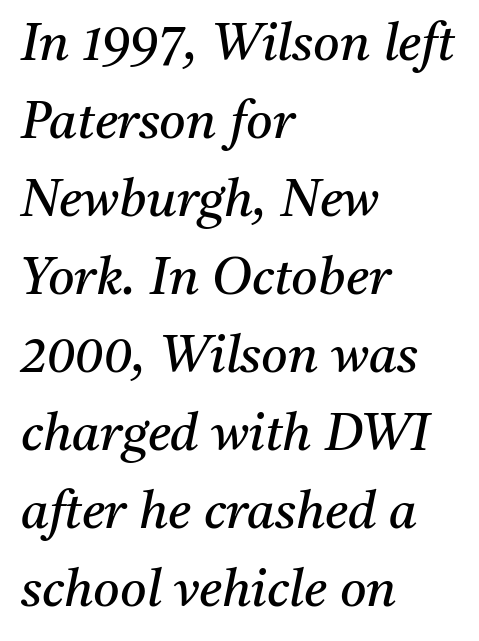
Q: Is the text bold? A: No.
Q: Is the text italic (slanted)? A: Yes, it leans right by about 11 degrees.
Q: Is the typeface a serif or a sans-serif typeface? A: Serif.
Q: Is the text underlined? A: No.
Q: How is the paragraph aligned? A: Left-aligned.
Q: Is the spacing between letters normal or unusually wide? A: Normal.
Q: Is the spacing between lines tight, normal or loose? A: Normal.
Q: Width (condensed, normal, or wide)? A: Normal.
Q: Stroke contrast? A: Medium.
Q: x-height? A: Medium.
Q: Monospaced? A: No.
